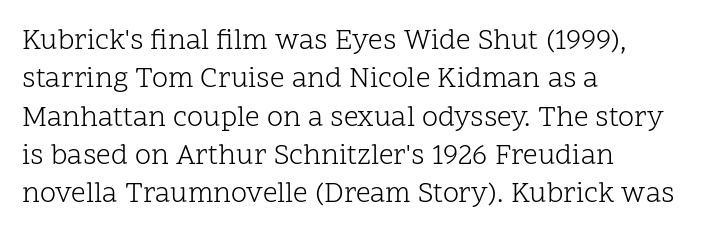
The image shows 29 px light serif type, upright; set left-aligned, normal line spacing (1.32x), normal letter spacing, not underlined; low stroke contrast and a medium x-height.
